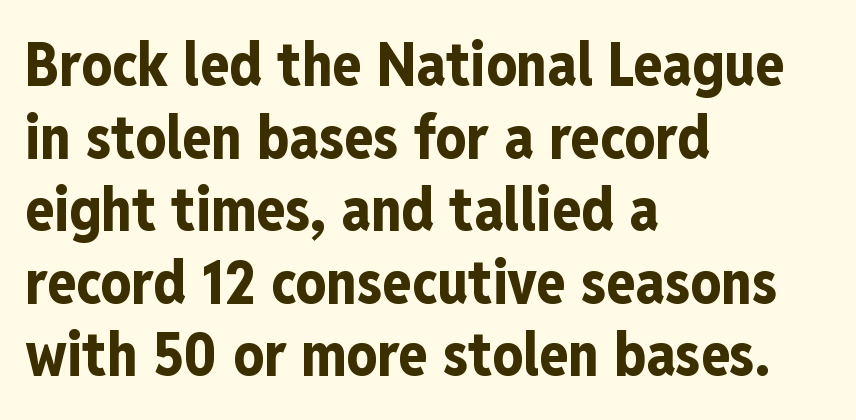
Q: Is the text bold? A: Yes.
Q: Is the text italic (slanted)? A: No, it is upright.
Q: Is the typeface a serif or a sans-serif typeface? A: Sans-serif.
Q: Is the text underlined? A: No.
Q: How is the paragraph aligned? A: Left-aligned.
Q: Is the spacing between letters normal or unusually wide? A: Normal.
Q: Width (condensed, normal, or wide)? A: Condensed.
Q: Stroke contrast? A: Low.
Q: x-height? A: Medium.
Q: Monospaced? A: No.
